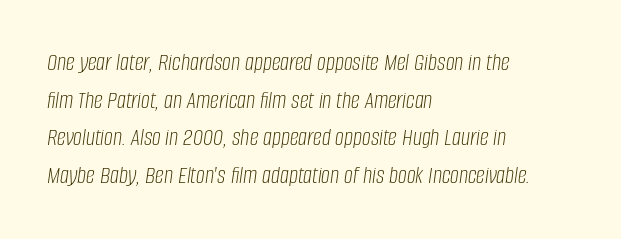
{"italic": "yes", "lean": "right", "slant_degrees": 8, "bold": "no", "underline": "no", "align": "left", "line_spacing": "normal", "line_spacing_ratio": 1.51, "letter_spacing": "normal", "letter_spacing_em": 0.0, "glyph_px": 25}
